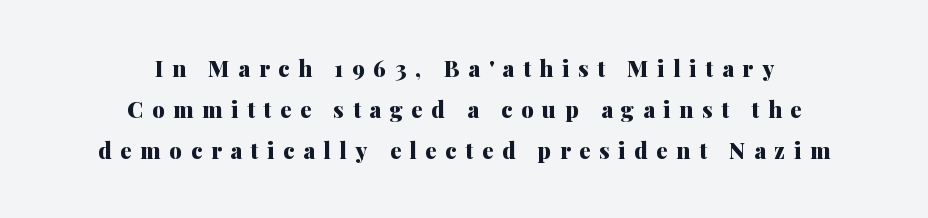
Heft: maximum for text — a bold. Check under the words: just untouched page. The passage shown has open, widely tracked lettering throughout. Horizontally, the lines are justified to the midpoint only.
